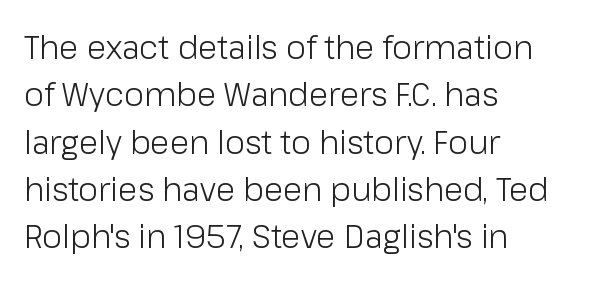
The image shows 32 px light sans-serif type, upright; set left-aligned, normal line spacing (1.48x), normal letter spacing, not underlined; low stroke contrast and a medium x-height.
